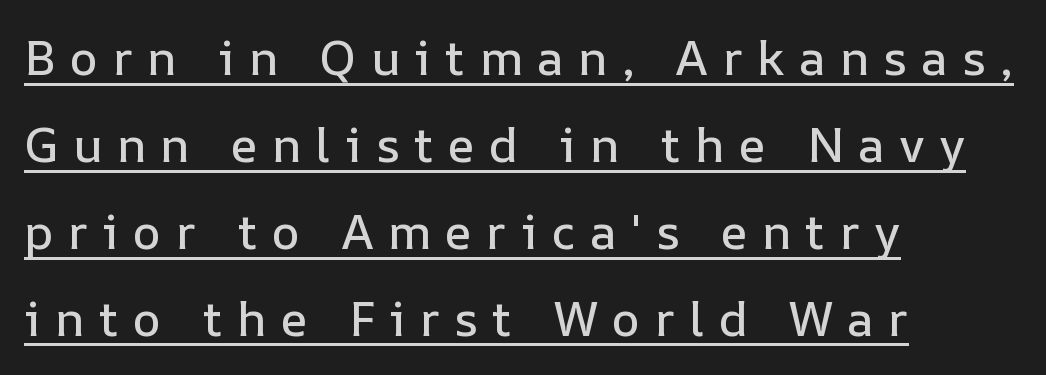
{"italic": "no", "width": "normal", "stroke_contrast": "low", "x_height": "medium", "monospaced": "no", "underline": "yes", "align": "left", "line_spacing_ratio": 1.81, "letter_spacing": "wide", "letter_spacing_em": 0.3, "glyph_px": 48}
